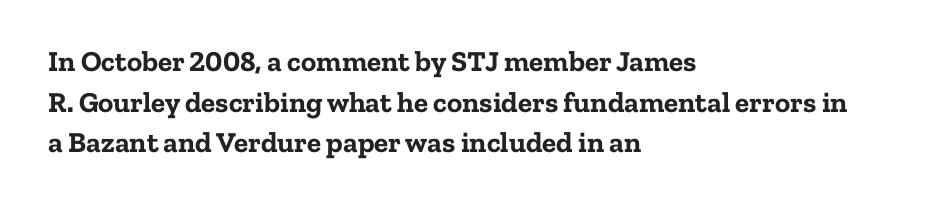
{"serif": "yes", "italic": "no", "bold": "yes", "weight": "bold", "width": "normal", "stroke_contrast": "low", "x_height": "medium", "monospaced": "no", "underline": "no", "align": "left", "line_spacing": "normal", "line_spacing_ratio": 1.4, "letter_spacing": "normal", "letter_spacing_em": 0.0, "glyph_px": 29}
